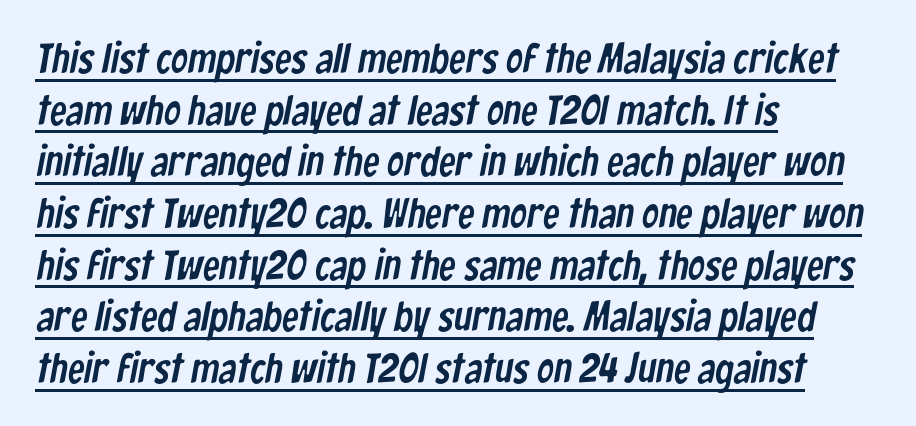
{"serif": "no", "width": "condensed", "stroke_contrast": "low", "x_height": "medium", "monospaced": "no", "underline": "yes", "align": "left", "line_spacing_ratio": 1.23, "letter_spacing": "normal", "letter_spacing_em": 0.0, "glyph_px": 42}
